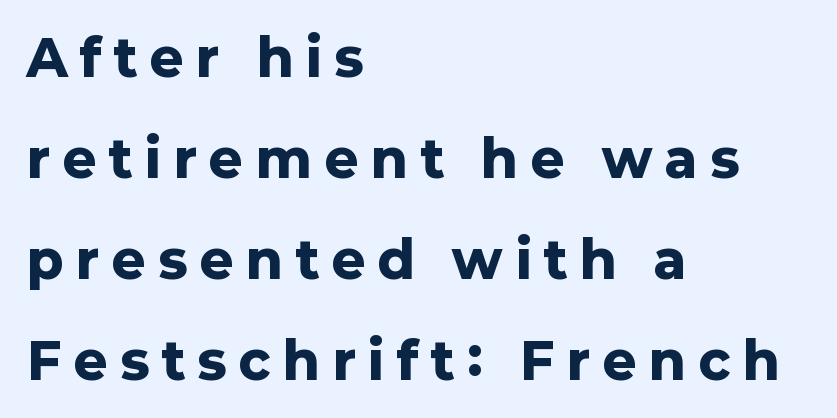
The image shows 51 px heavy sans-serif type, upright; set left-aligned, loose line spacing (1.98x), unusually wide letter spacing (+0.26 em), not underlined; low stroke contrast and a medium x-height.
